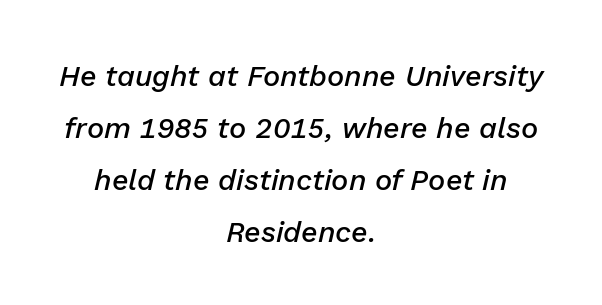
Q: Is the text bold? A: Semi-bold.
Q: Is the text italic (slanted)? A: Yes, it leans right by about 13 degrees.
Q: Is the text underlined? A: No.
Q: How is the paragraph aligned? A: Centered.
Q: Is the spacing between letters normal or unusually wide? A: Normal.
Q: Width (condensed, normal, or wide)? A: Normal.
Q: Stroke contrast? A: Low.
Q: x-height? A: Medium.
Q: Monospaced? A: No.
